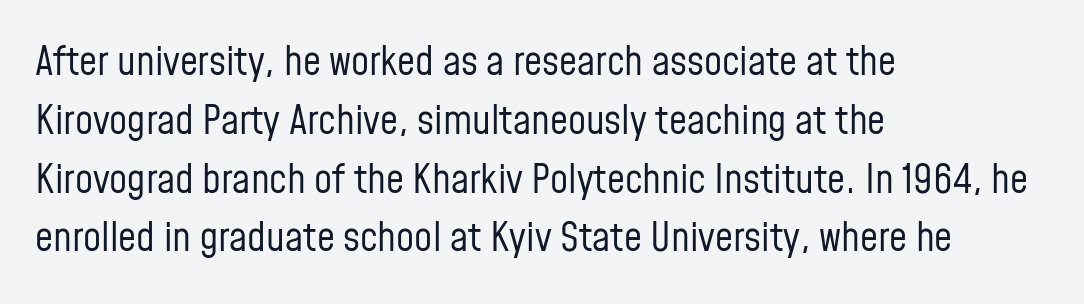
{"serif": "no", "italic": "no", "bold": "no", "weight": "regular", "width": "condensed", "stroke_contrast": "low", "x_height": "medium", "monospaced": "no", "underline": "no", "align": "left", "line_spacing": "normal", "line_spacing_ratio": 1.47, "letter_spacing": "normal", "letter_spacing_em": 0.0, "glyph_px": 40}
